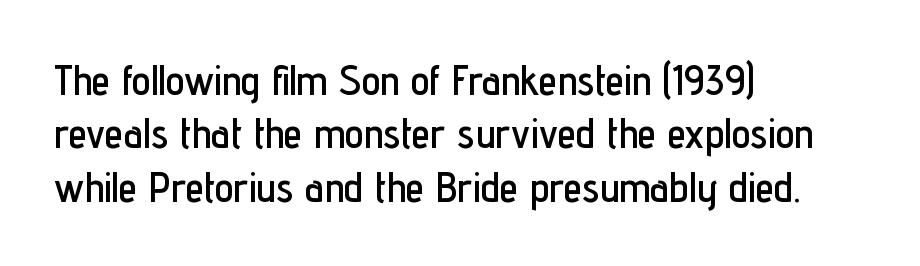
Q: Is the text italic (slanted)? A: No, it is upright.
Q: Is the typeface a serif or a sans-serif typeface? A: Sans-serif.
Q: Is the text underlined? A: No.
Q: How is the paragraph aligned? A: Left-aligned.
Q: Is the spacing between letters normal or unusually wide? A: Normal.
Q: Is the spacing between lines tight, normal or loose? A: Normal.
Q: Width (condensed, normal, or wide)? A: Condensed.
Q: Stroke contrast? A: Low.
Q: x-height? A: Medium.
Q: Monospaced? A: No.
